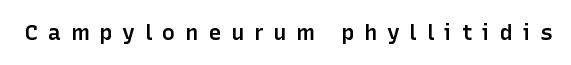
Emphasis by weight is partial: semibold. Is the letter spacing exaggerated? Yes — the characters are pushed far apart. Just letters on the line, the space beneath them empty. Every character sits straight up, as roman type does.
